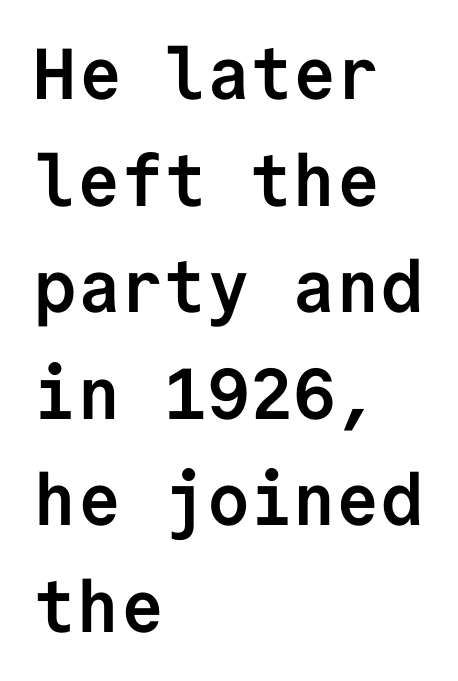
The tracking reads as untouched default to a designer's eye. Ordinary non-slanted type is in use. Heavy, bold letterforms. These lines sit exactly where default settings would place them. Line beginnings align vertically; line endings do not. The foot of each line stays bare and open.
